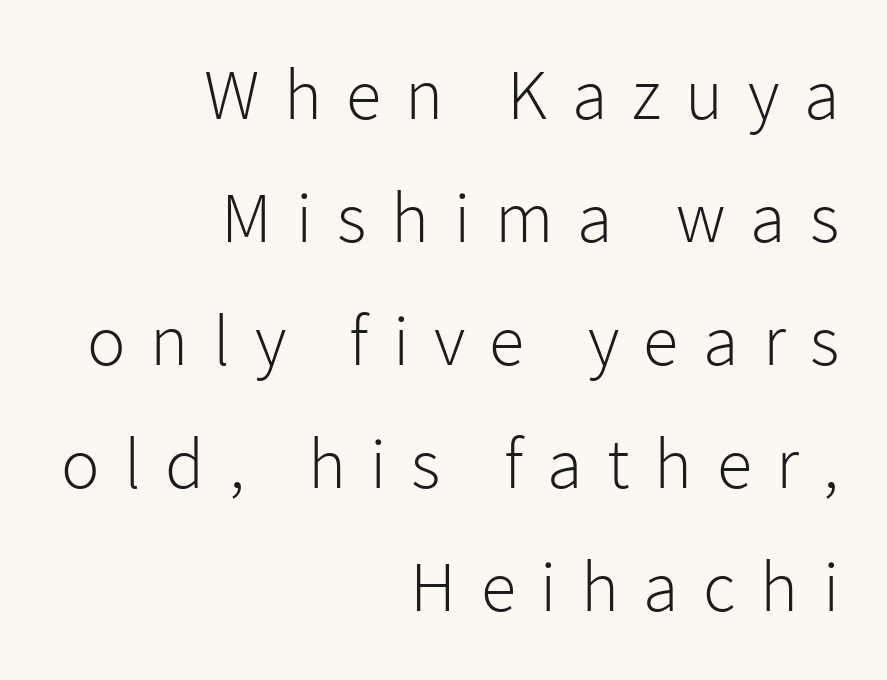
{"serif": "no", "italic": "no", "bold": "no", "weight": "light", "width": "normal", "stroke_contrast": "low", "x_height": "medium", "monospaced": "no", "underline": "no", "align": "right", "line_spacing_ratio": 1.71, "letter_spacing": "wide", "letter_spacing_em": 0.34, "glyph_px": 72}
